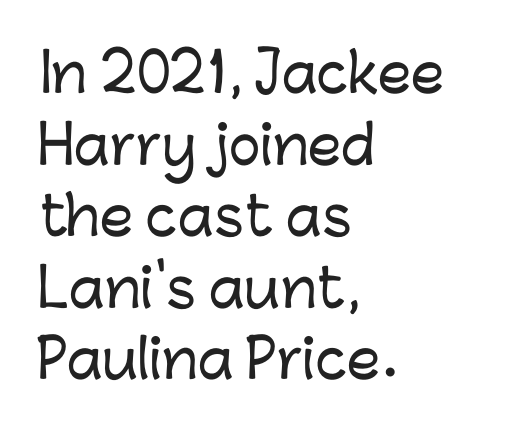
{"serif": "no", "italic": "no", "width": "normal", "stroke_contrast": "low", "x_height": "medium", "monospaced": "no", "underline": "no", "align": "left", "line_spacing": "normal", "line_spacing_ratio": 1.35, "letter_spacing": "normal", "letter_spacing_em": 0.0, "glyph_px": 53}
